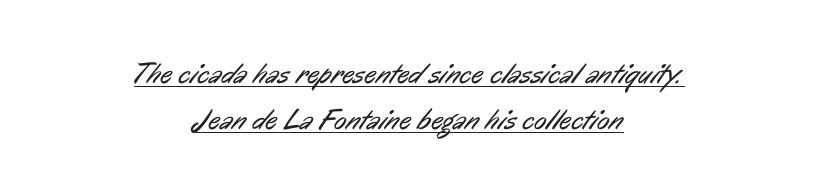
{"serif": "no", "bold": "no", "weight": "regular", "width": "condensed", "stroke_contrast": "low", "x_height": "medium", "monospaced": "no", "underline": "yes", "align": "center", "line_spacing": "normal", "line_spacing_ratio": 1.6, "letter_spacing": "normal", "letter_spacing_em": 0.0, "glyph_px": 29}
